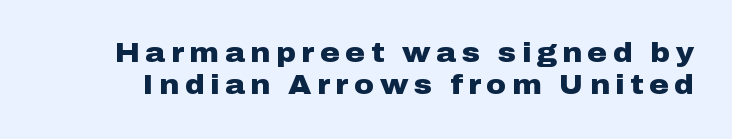
Q: Is the text bold? A: Yes.
Q: Is the text italic (slanted)? A: No, it is upright.
Q: Is the text underlined? A: No.
Q: Is the spacing between letters normal or unusually wide? A: Unusually wide.
